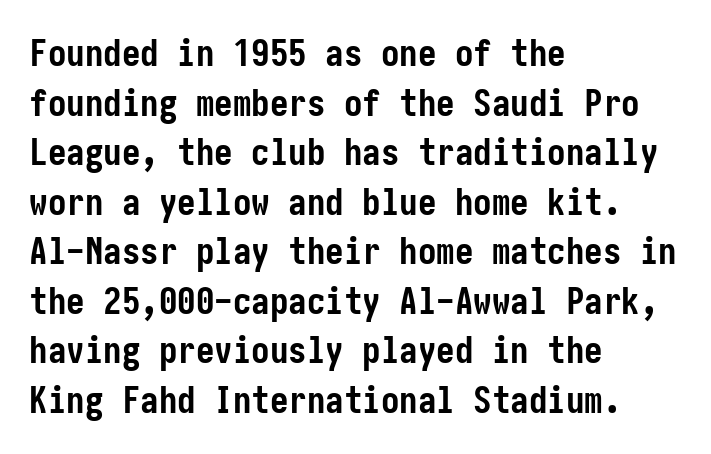
Q: Is the text bold? A: Yes.
Q: Is the text italic (slanted)? A: No, it is upright.
Q: Is the typeface a serif or a sans-serif typeface? A: Sans-serif.
Q: Is the text underlined? A: No.
Q: How is the paragraph aligned? A: Left-aligned.
Q: Is the spacing between letters normal or unusually wide? A: Normal.
Q: Is the spacing between lines tight, normal or loose? A: Normal.
Q: Width (condensed, normal, or wide)? A: Condensed.
Q: Stroke contrast? A: Low.
Q: x-height? A: Medium.
